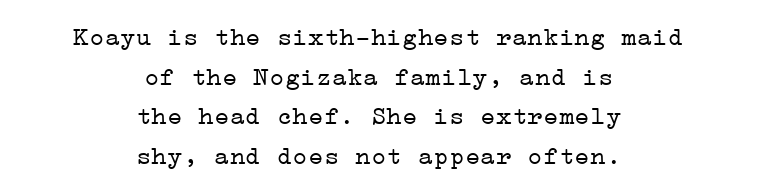
Line starts and ends both wander, symmetrically. Characters remain perfectly vertical along every line. No chunkiness to these letters — they're not bold. This sample keeps an unexceptional amount of space between lines. Any mark beneath the type? The region is blank.
